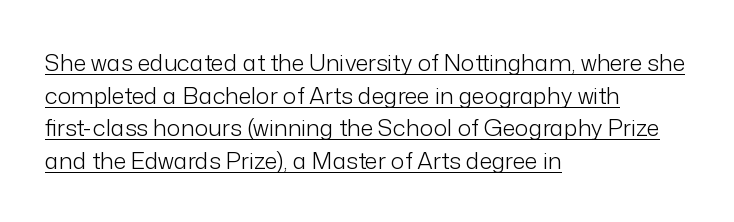
Short and long lines alike share a common starting point at left. A typesetter would call this leading conventional body-copy spacing. Inter-character spacing is left at the font's built-in metrics. Bold? No — there's no thickening of the strokes. The font's upright variant was chosen for this text. The words here are underlined.
